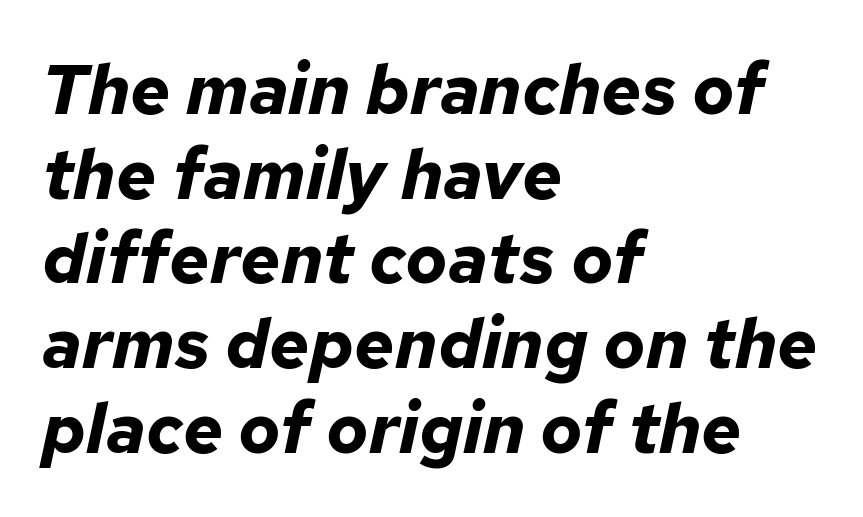
Q: Is the text bold? A: Yes.
Q: Is the text italic (slanted)? A: Yes, it leans right by about 12 degrees.
Q: Is the text underlined? A: No.
Q: How is the paragraph aligned? A: Left-aligned.
Q: Is the spacing between letters normal or unusually wide? A: Normal.
Q: Width (condensed, normal, or wide)? A: Normal.
Q: Stroke contrast? A: Low.
Q: x-height? A: Medium.
Q: Monospaced? A: No.
